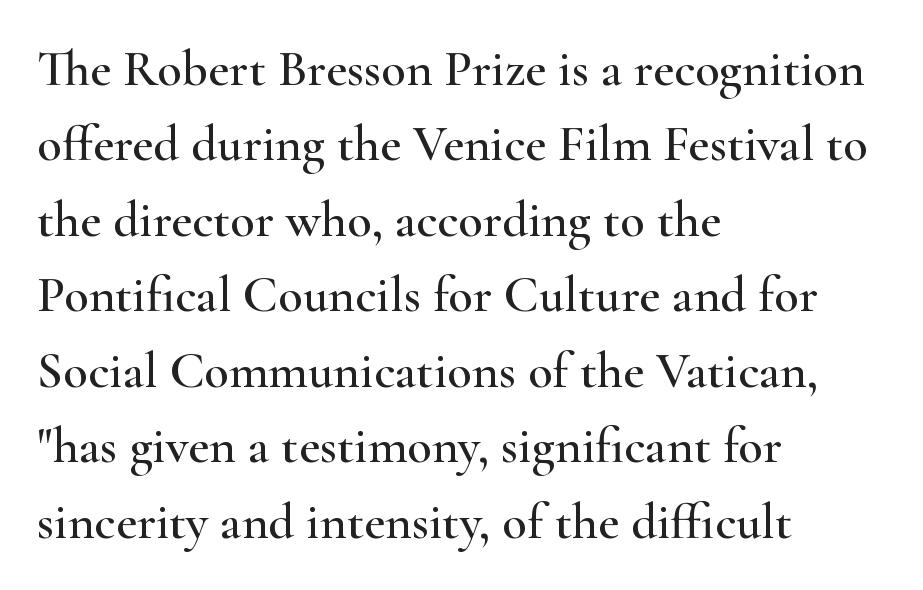
{"serif": "yes", "italic": "no", "width": "wide", "stroke_contrast": "high", "x_height": "small", "monospaced": "no", "underline": "no", "align": "left", "line_spacing": "normal", "line_spacing_ratio": 1.48, "letter_spacing": "normal", "letter_spacing_em": 0.0, "glyph_px": 51}
